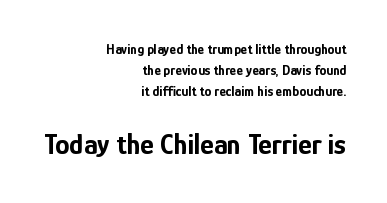
{"serif": "no", "italic": "no", "bold": "yes", "weight": "bold", "width": "condensed", "stroke_contrast": "low", "x_height": "medium", "monospaced": "no", "underline": "no", "align": "right", "line_spacing": "normal", "line_spacing_ratio": 1.5, "letter_spacing": "normal", "letter_spacing_em": 0.0, "larger_block": "second", "size_ratio": 2.07, "glyph_px": 29}
